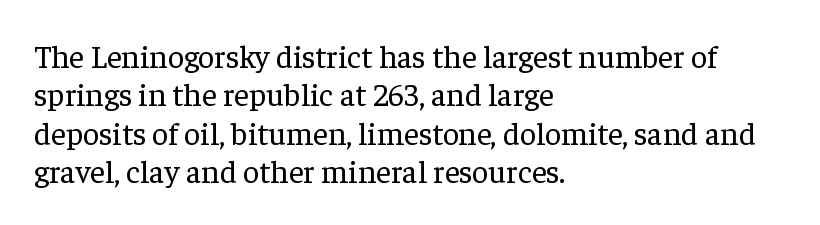
{"serif": "yes", "italic": "no", "bold": "no", "weight": "regular", "width": "normal", "stroke_contrast": "low", "x_height": "medium", "monospaced": "no", "underline": "no", "align": "left", "line_spacing_ratio": 1.2, "letter_spacing": "normal", "letter_spacing_em": 0.0, "glyph_px": 32}
